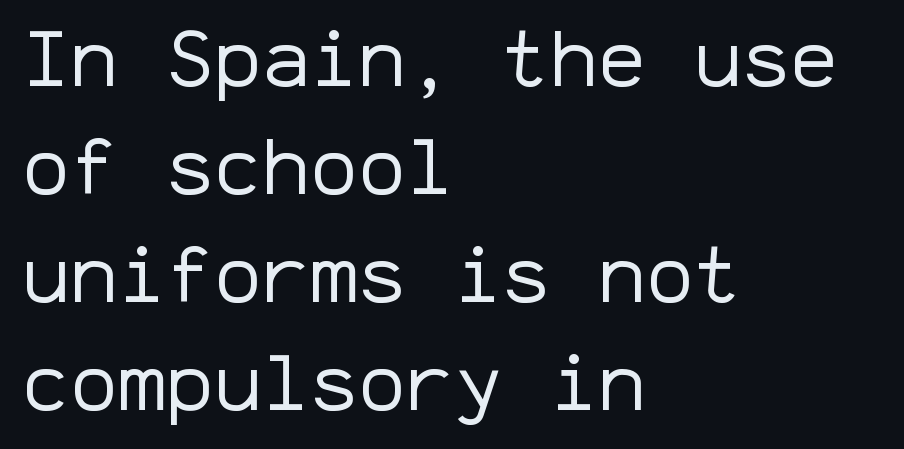
The image shows 80 px regular-weight sans-serif type, upright, monospaced; set left-aligned, normal line spacing (1.35x), normal letter spacing, not underlined; low stroke contrast and a medium x-height.
